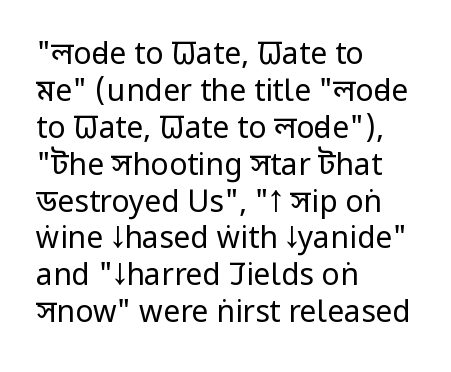
Q: Is the text bold? A: No.
Q: Is the text italic (slanted)? A: No, it is upright.
Q: Is the typeface a serif or a sans-serif typeface? A: Sans-serif.
Q: Is the text underlined? A: No.
Q: How is the paragraph aligned? A: Left-aligned.
Q: Is the spacing between letters normal or unusually wide? A: Normal.
Q: Width (condensed, normal, or wide)? A: Condensed.
Q: Stroke contrast? A: Low.
Q: x-height? A: Large.
Q: Monospaced? A: No.
